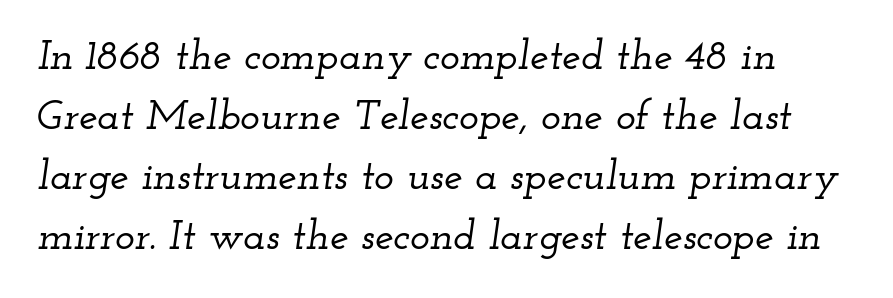
The image shows 42 px wide serif type, italic (leaning right); set normal line spacing (1.43x), normal letter spacing, not underlined; low stroke contrast and a small x-height.
